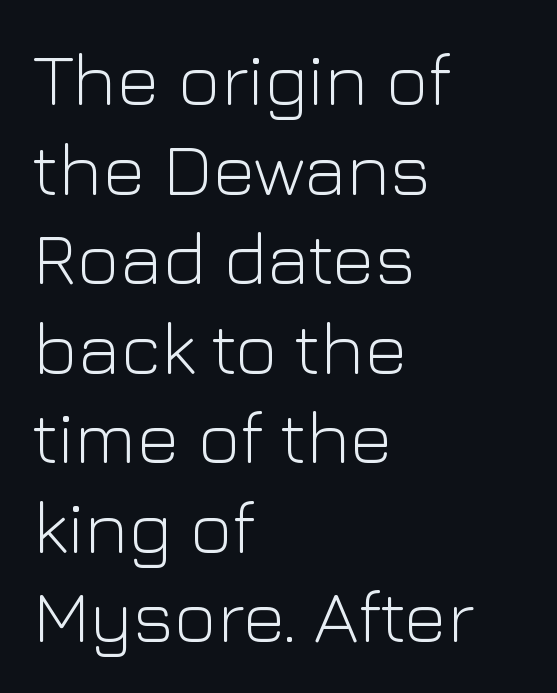
The image shows 74 px light sans-serif type, upright; set left-aligned, line spacing 1.21x, normal letter spacing, not underlined; low stroke contrast and a medium x-height.
